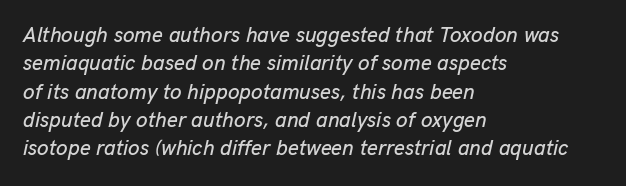
The image shows 21 px text type, italic (leaning right); set left-aligned, normal line spacing (1.35x), normal letter spacing, not underlined.
